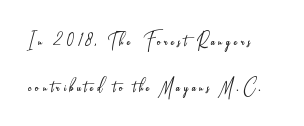
This rendering features lettering with no underline. Line beginnings align vertically; line endings do not. The vertical gap from one line to the next is large.
